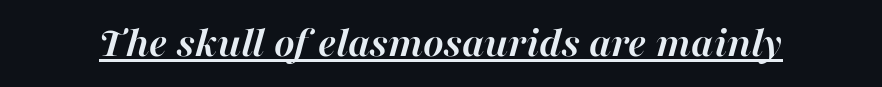
Q: Is the text bold? A: Yes.
Q: Is the text italic (slanted)? A: Yes, it leans right by about 16 degrees.
Q: Is the text underlined? A: Yes.
Q: Is the spacing between letters normal or unusually wide? A: Normal.
Q: Width (condensed, normal, or wide)? A: Normal.
Q: Stroke contrast? A: High.
Q: x-height? A: Medium.
Q: Monospaced? A: No.
